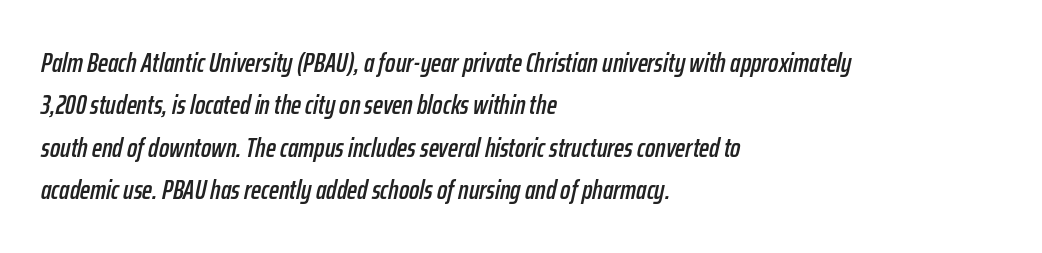
A classic flush-left, rag-right setting is used for this passage. Short note: letters normally spaced. In terms of leading, this rendering sits right in the middle. Descender tails drop into unmarked territory. Looking at the ascenders, they clearly lean.
